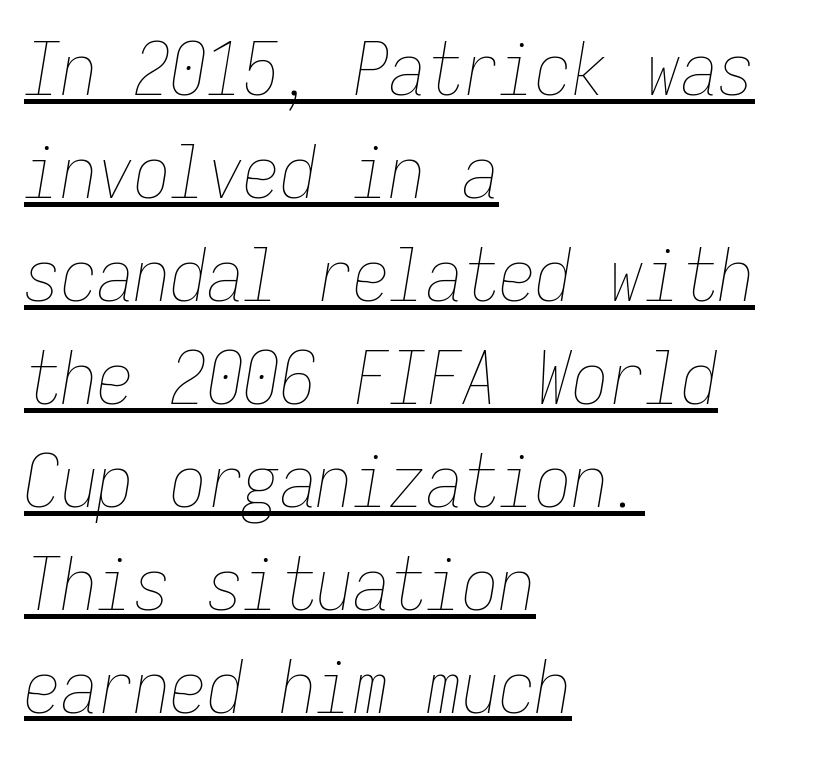
Q: Is the text bold? A: No.
Q: Is the text italic (slanted)? A: Yes, it leans right by about 9 degrees.
Q: Is the text underlined? A: Yes.
Q: How is the paragraph aligned? A: Left-aligned.
Q: Is the spacing between letters normal or unusually wide? A: Normal.
Q: Is the spacing between lines tight, normal or loose? A: Normal.
Q: Width (condensed, normal, or wide)? A: Condensed.
Q: Stroke contrast? A: Low.
Q: x-height? A: Medium.
Q: Monospaced? A: Yes.
